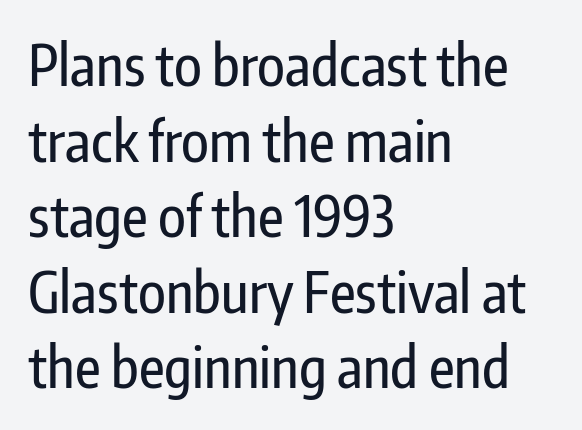
Q: Is the text italic (slanted)? A: No, it is upright.
Q: Is the typeface a serif or a sans-serif typeface? A: Sans-serif.
Q: Is the text underlined? A: No.
Q: How is the paragraph aligned? A: Left-aligned.
Q: Is the spacing between letters normal or unusually wide? A: Normal.
Q: Is the spacing between lines tight, normal or loose? A: Normal.
Q: Width (condensed, normal, or wide)? A: Condensed.
Q: Stroke contrast? A: Low.
Q: x-height? A: Medium.
Q: Monospaced? A: No.
